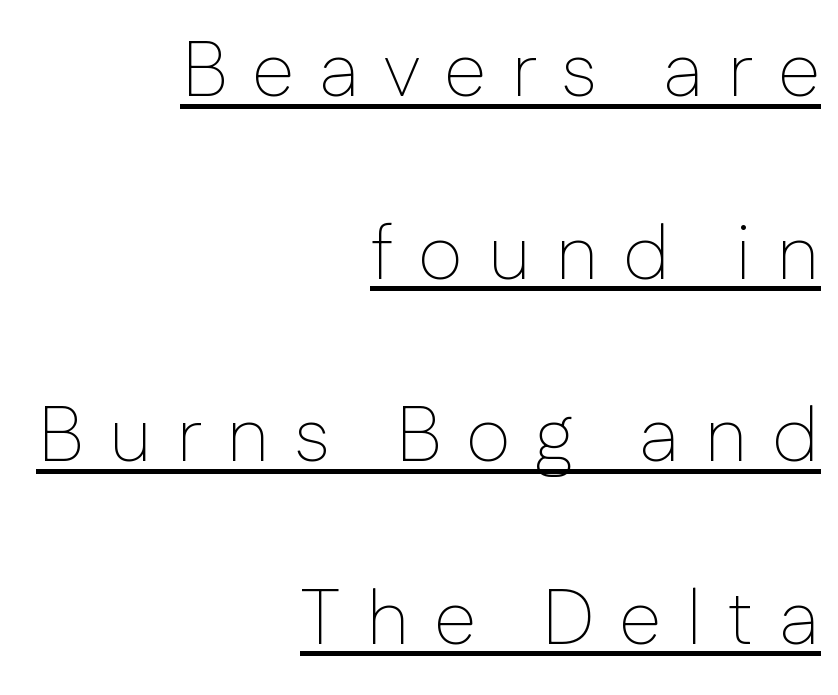
Nothing heavy about these letters — not bold at all. Note the varied advance widths — an 'i' is clearly narrower than an 'm'. A baseline rule has been typeset under these characters. Caption: expanded tracking, letters set apart. If you measured baseline to baseline, you'd find a long distance.
